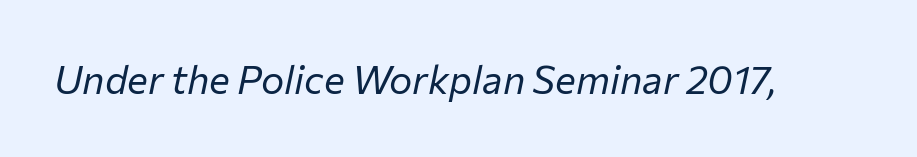
{"italic": "yes", "lean": "right", "slant_degrees": 12, "bold": "no", "weight": "regular", "width": "normal", "stroke_contrast": "low", "x_height": "medium", "monospaced": "no", "underline": "no", "letter_spacing": "normal", "letter_spacing_em": 0.0, "glyph_px": 39}
